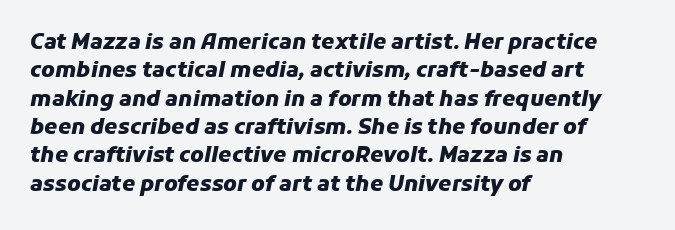
Q: Is the text bold? A: Yes.
Q: Is the text italic (slanted)? A: Yes, it leans right by about 11 degrees.
Q: Is the text underlined? A: No.
Q: How is the paragraph aligned? A: Left-aligned.
Q: Is the spacing between letters normal or unusually wide? A: Normal.
Q: Is the spacing between lines tight, normal or loose? A: Normal.
